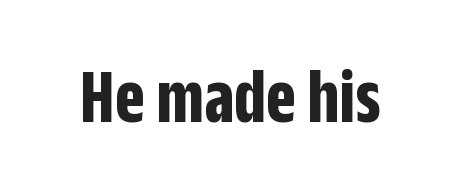
The image shows 78 px bold, condensed sans-serif type, upright; set normal letter spacing, not underlined; low stroke contrast and a large x-height.
